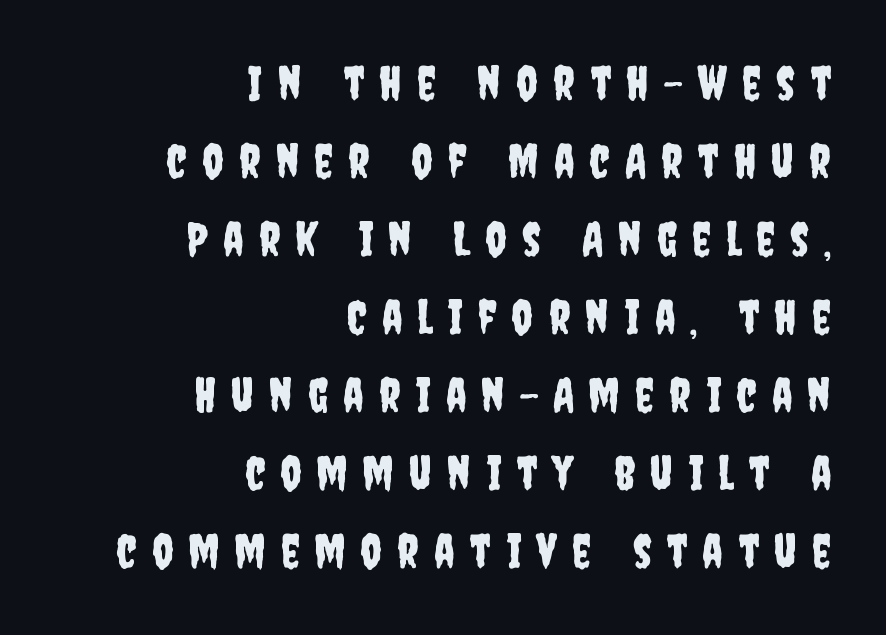
The image shows 47 px condensed sans-serif type, upright; set right-aligned, normal line spacing (1.66x), unusually wide letter spacing (+0.32 em), not underlined; low stroke contrast and a large x-height.
